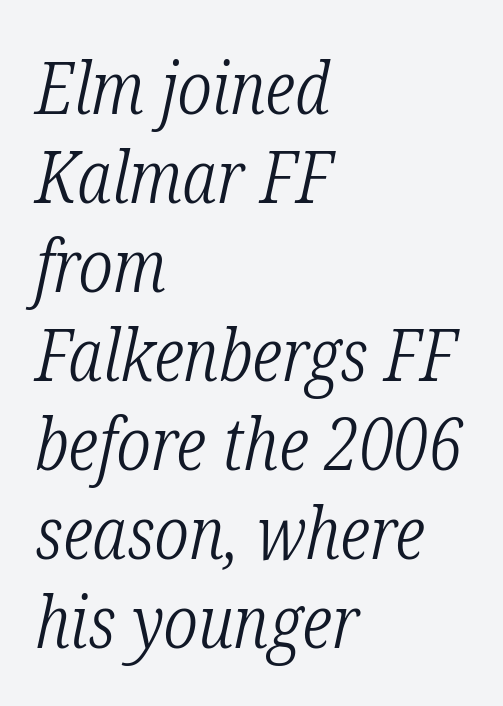
The passage shown is typed in a proportional face where columns would drift. Rule under the text: the space is simply empty. Horizontal alignment here is leftward, the default for most running prose. The tracking reads as untouched default to a designer's eye.
